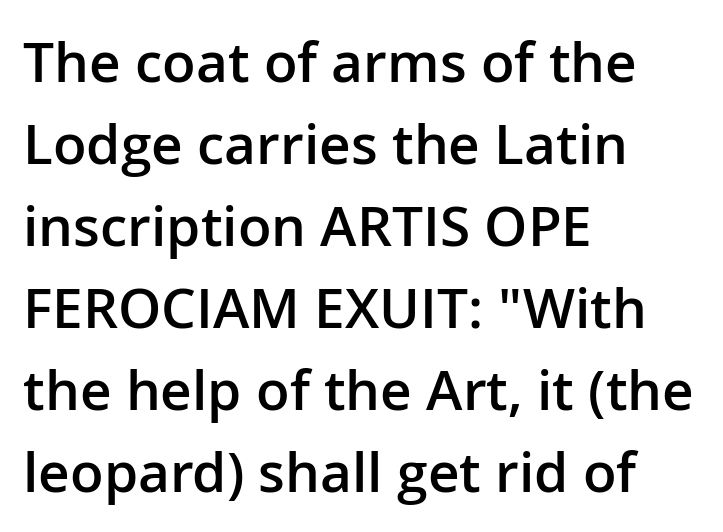
A typesetter would call this leading conventional body-copy spacing. As a designer I'd log this as weight 600, semibold. A typesetter would call this zero additional tracking. Where is the straight margin? On the left. Posture: vertical.
